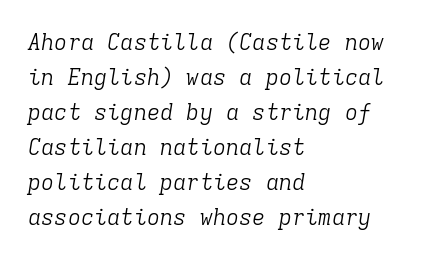
Q: Is the text bold? A: No.
Q: Is the text italic (slanted)? A: Yes, it leans right by about 9 degrees.
Q: Is the text underlined? A: No.
Q: How is the paragraph aligned? A: Left-aligned.
Q: Is the spacing between letters normal or unusually wide? A: Normal.
Q: Is the spacing between lines tight, normal or loose? A: Normal.
